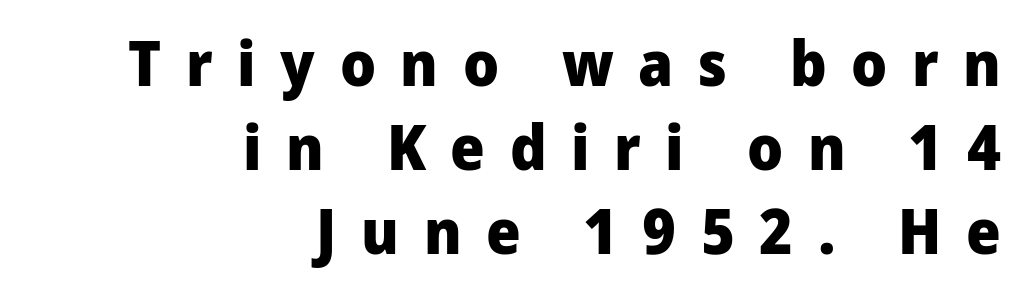
Serifs: no, the terminals of the letterforms are clean. The sample has been set heavy, in full bold. Do the characters align in a grid? No, the font is proportional. Decoration check: the copy has no underline. The letters stand straight up with perfectly vertical stems. Teacher's note: observe the even right margin — that is flush-right alignment.
